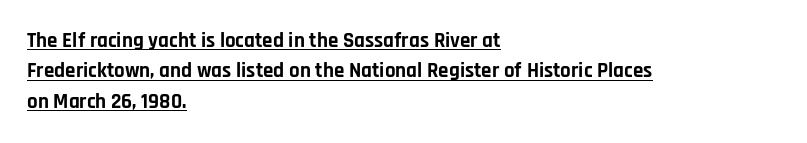
A continuous stroke trails under the words, as in a hyperlink. Reading down the block, your eye returns to a fixed left position each line. No extra tracking has been applied to these lines. The letters stand straight up with perfectly vertical stems.
